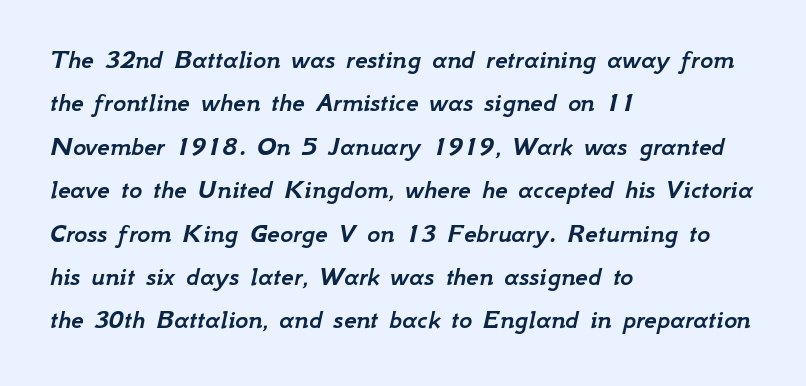
Q: Is the text italic (slanted)? A: Yes, it leans right by about 12 degrees.
Q: Is the text underlined? A: No.
Q: How is the paragraph aligned? A: Left-aligned.
Q: Is the spacing between letters normal or unusually wide? A: Normal.
Q: Is the spacing between lines tight, normal or loose? A: Normal.
Q: Width (condensed, normal, or wide)? A: Normal.
Q: Stroke contrast? A: Low.
Q: x-height? A: Small.
Q: Monospaced? A: No.
